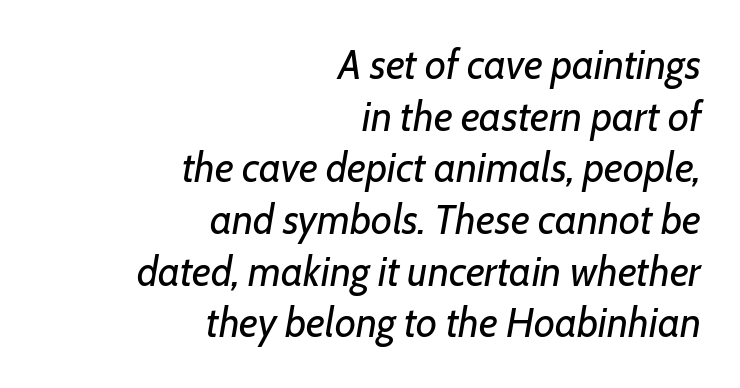
The image shows 41 px regular-weight type, italic (leaning right); set right-aligned, normal line spacing (1.26x), normal letter spacing, not underlined; low stroke contrast and a medium x-height.
